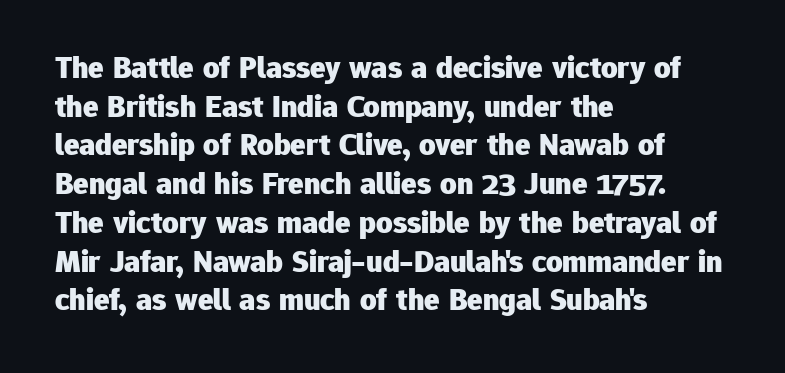
The image shows 32 px heavy sans-serif type, upright; set left-aligned, line spacing 1.21x, normal letter spacing, not underlined; low stroke contrast and a medium x-height.
